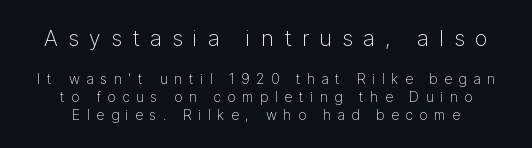
The image shows 22 px text type, upright; set normal line spacing (1.28x), unusually wide letter spacing (+0.47 em), not underlined; the first (top) block is 1.57x larger.
